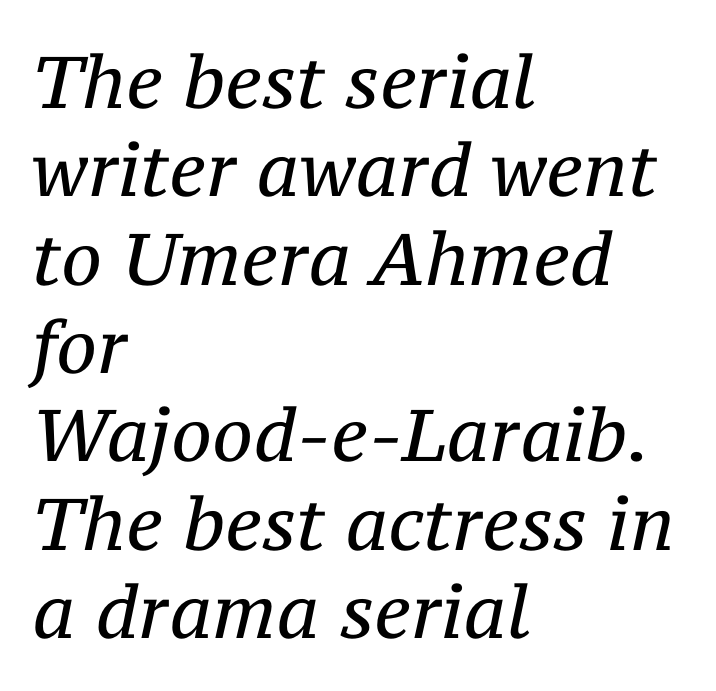
The letters are slanted; this is an italic face. The area under the type is left untouched. A classic flush-left, rag-right setting is used for this passage. Check where the strokes stop: tiny serifs finish them off.
